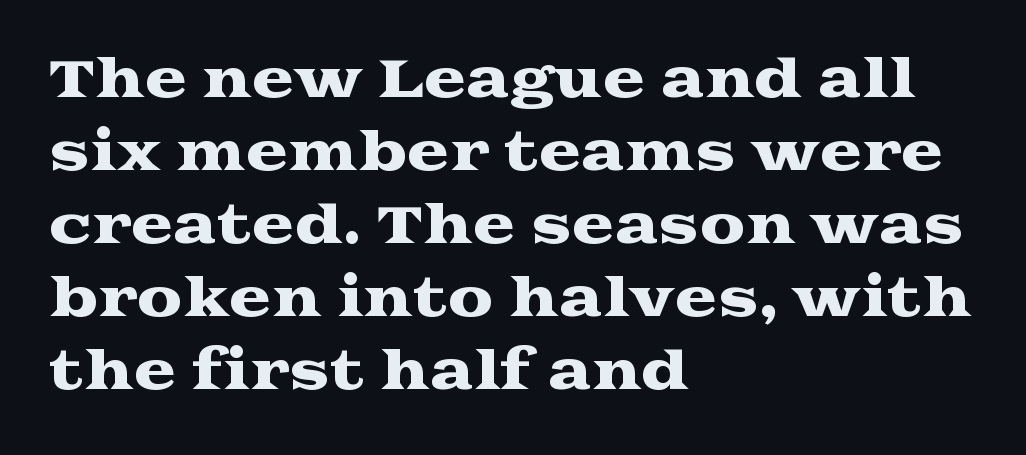
{"serif": "yes", "italic": "no", "width": "wide", "stroke_contrast": "medium", "x_height": "medium", "monospaced": "no", "underline": "no", "align": "left", "line_spacing": "normal", "line_spacing_ratio": 1.43, "letter_spacing": "normal", "letter_spacing_em": 0.0, "glyph_px": 51}
